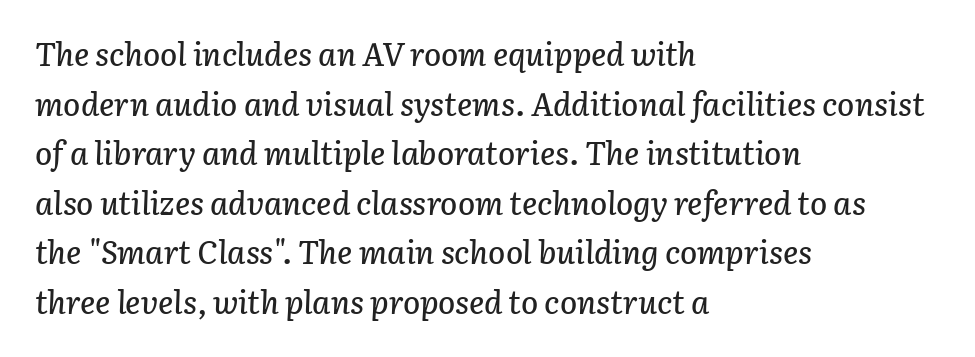
{"italic": "yes", "lean": "right", "slant_degrees": 3, "width": "normal", "stroke_contrast": "low", "x_height": "medium", "monospaced": "no", "underline": "no", "align": "left", "line_spacing": "normal", "line_spacing_ratio": 1.55, "letter_spacing": "normal", "letter_spacing_em": 0.0, "glyph_px": 32}
